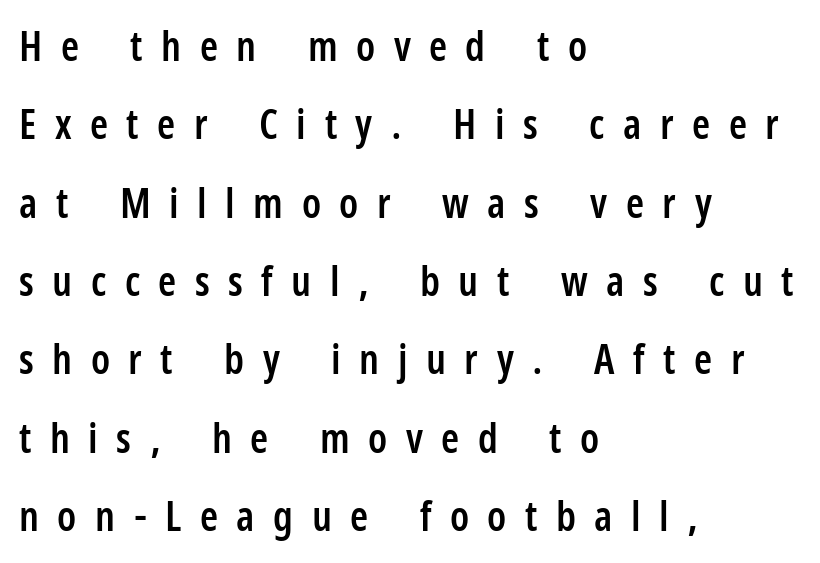
Q: Is the text bold? A: Semi-bold.
Q: Is the text italic (slanted)? A: No, it is upright.
Q: Is the typeface a serif or a sans-serif typeface? A: Sans-serif.
Q: Is the text underlined? A: No.
Q: How is the paragraph aligned? A: Left-aligned.
Q: Is the spacing between letters normal or unusually wide? A: Unusually wide.
Q: Is the spacing between lines tight, normal or loose? A: Loose.
Q: Width (condensed, normal, or wide)? A: Condensed.
Q: Stroke contrast? A: Low.
Q: x-height? A: Medium.
Q: Monospaced? A: No.
